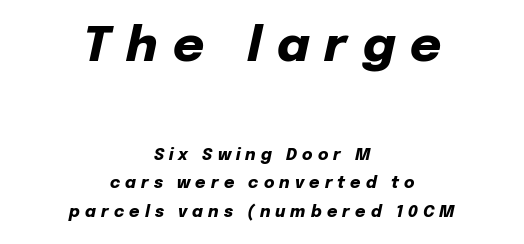
The image shows 48 px heavy type, italic (leaning right); set centered, line spacing 1.78x, unusually wide letter spacing (+0.32 em), not underlined; the first (top) block is 3.0x larger; low stroke contrast and a medium x-height.
